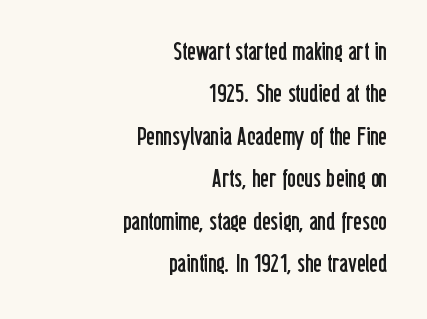
Q: Is the text bold? A: No.
Q: Is the text italic (slanted)? A: No, it is upright.
Q: Is the text underlined? A: No.
Q: How is the paragraph aligned? A: Right-aligned.
Q: Is the spacing between letters normal or unusually wide? A: Normal.
Q: Is the spacing between lines tight, normal or loose? A: Normal.
